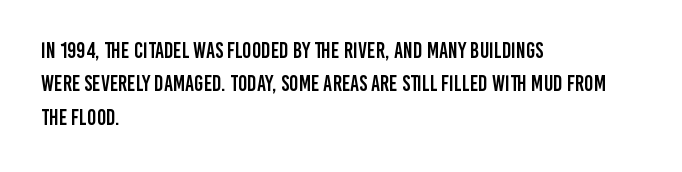
Regarding leading, the lines here are spaced in the standard way. The typography opts for an upright posture over an oblique one. Caption: multi-line text, flush left, ragged right. Nothing unusual about the tracking: characters are spaced as the font intends.
